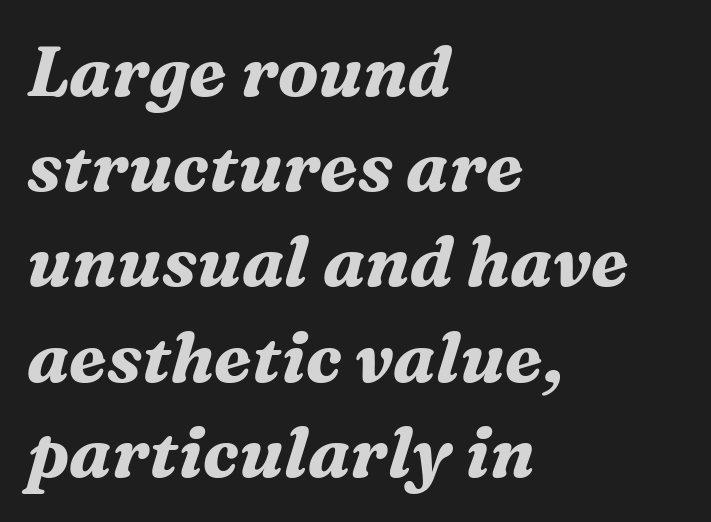
Q: Is the text bold? A: Yes.
Q: Is the text italic (slanted)? A: Yes, it leans right by about 16 degrees.
Q: Is the typeface a serif or a sans-serif typeface? A: Serif.
Q: Is the text underlined? A: No.
Q: How is the paragraph aligned? A: Left-aligned.
Q: Is the spacing between letters normal or unusually wide? A: Normal.
Q: Is the spacing between lines tight, normal or loose? A: Normal.
Q: Width (condensed, normal, or wide)? A: Normal.
Q: Stroke contrast? A: Medium.
Q: x-height? A: Medium.
Q: Monospaced? A: No.
